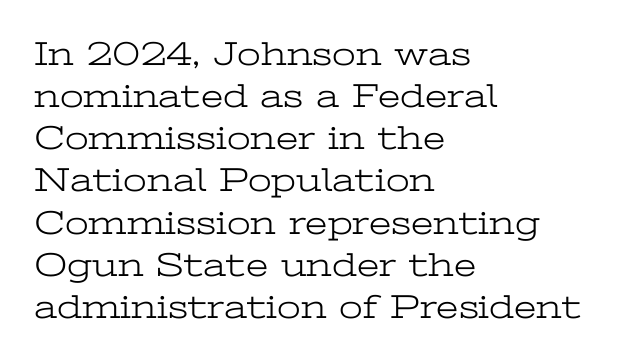
Q: Is the text bold? A: No.
Q: Is the text italic (slanted)? A: No, it is upright.
Q: Is the typeface a serif or a sans-serif typeface? A: Serif.
Q: Is the text underlined? A: No.
Q: How is the paragraph aligned? A: Left-aligned.
Q: Is the spacing between letters normal or unusually wide? A: Normal.
Q: Width (condensed, normal, or wide)? A: Wide.
Q: Stroke contrast? A: Low.
Q: x-height? A: Medium.
Q: Monospaced? A: No.
